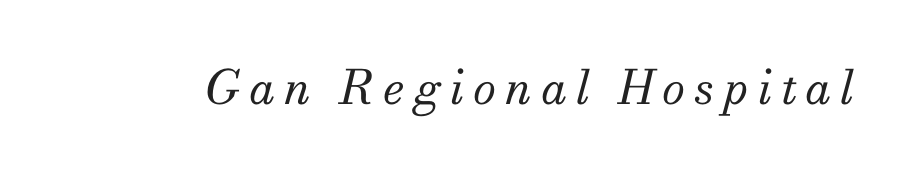
{"serif": "yes", "italic": "yes", "lean": "right", "slant_degrees": 13, "bold": "no", "weight": "regular", "width": "normal", "stroke_contrast": "medium", "x_height": "small", "monospaced": "no", "underline": "no", "glyph_px": 47}
